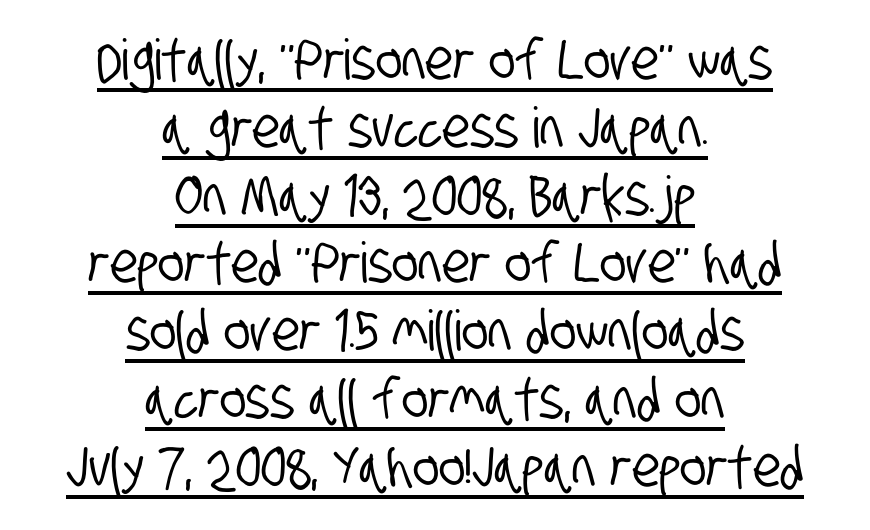
{"serif": "no", "width": "condensed", "stroke_contrast": "low", "x_height": "large", "monospaced": "no", "underline": "yes", "align": "center", "line_spacing_ratio": 1.21, "letter_spacing": "normal", "letter_spacing_em": 0.0, "glyph_px": 56}
